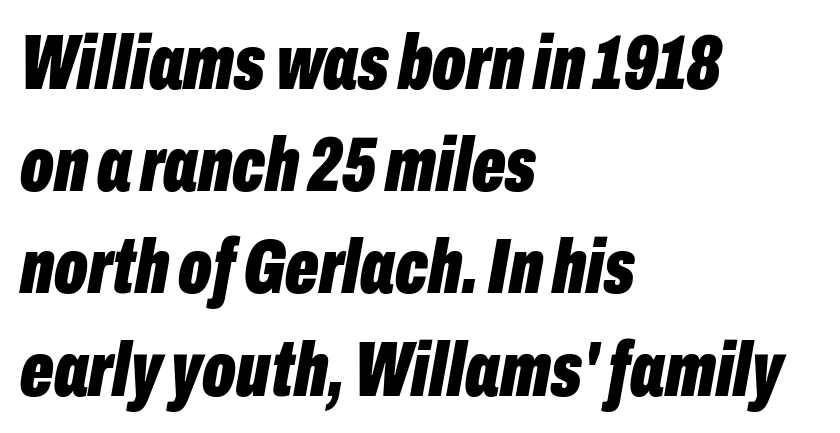
The image shows 78 px bold, condensed type, italic (leaning right); set left-aligned, normal line spacing (1.31x), normal letter spacing, not underlined; low stroke contrast and a medium x-height.
